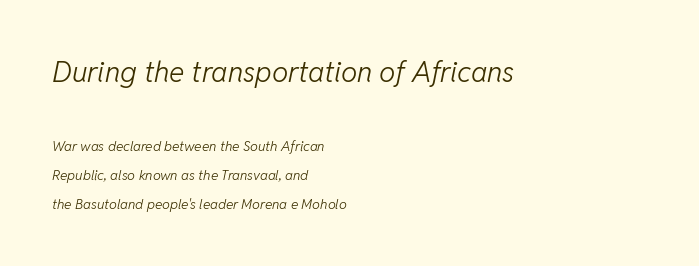
The passage shown stacks its lines with a broad gap. The compositor pushed each line to the left boundary. The specimen reads as italic at a glance. Proportional: the letters do not fall into vertical columns. Larger block? The one above; the one below is distinctly smaller.
